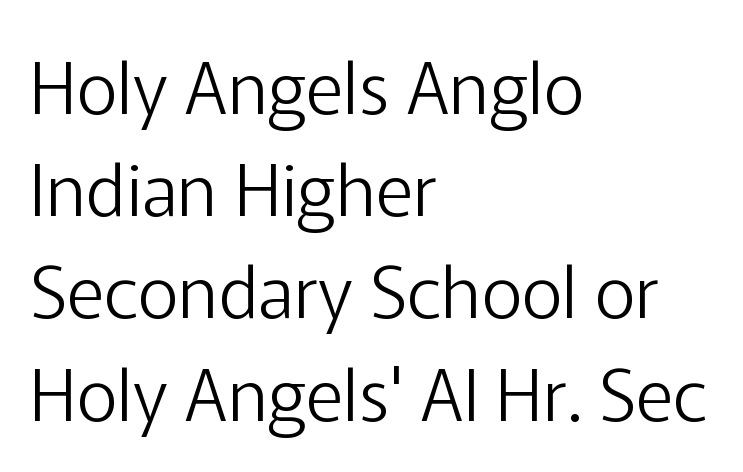
The image shows 72 px light sans-serif type, upright; set left-aligned, normal line spacing (1.42x), normal letter spacing, not underlined; low stroke contrast and a medium x-height.
